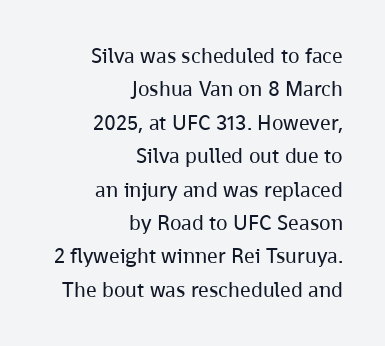
{"italic": "no", "bold": "no", "underline": "no", "align": "right", "line_spacing": "normal", "line_spacing_ratio": 1.59, "letter_spacing": "normal", "letter_spacing_em": 0.0, "glyph_px": 21}
